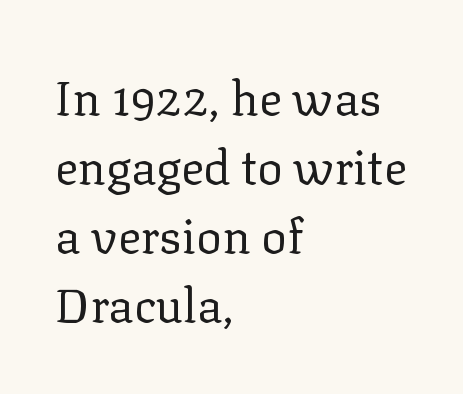
Q: Is the text bold? A: No.
Q: Is the text italic (slanted)? A: No, it is upright.
Q: Is the typeface a serif or a sans-serif typeface? A: Serif.
Q: Is the text underlined? A: No.
Q: How is the paragraph aligned? A: Left-aligned.
Q: Is the spacing between letters normal or unusually wide? A: Normal.
Q: Is the spacing between lines tight, normal or loose? A: Normal.
Q: Width (condensed, normal, or wide)? A: Normal.
Q: Stroke contrast? A: Low.
Q: x-height? A: Medium.
Q: Monospaced? A: No.
